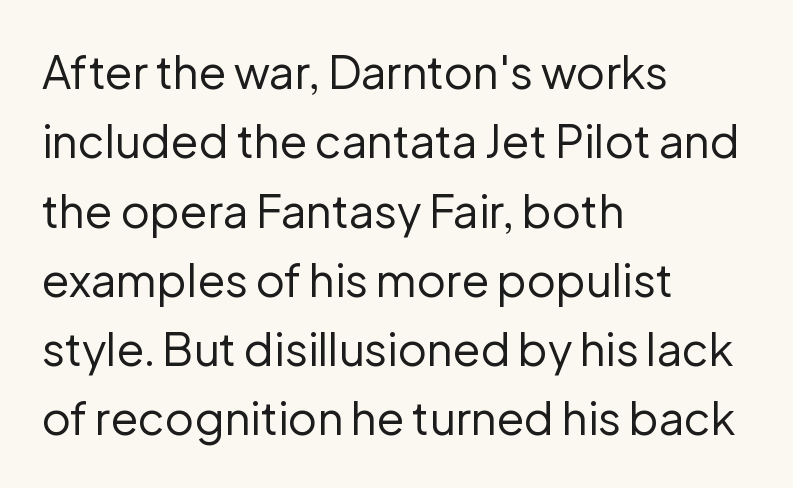
Q: Is the text bold? A: No.
Q: Is the text italic (slanted)? A: No, it is upright.
Q: Is the typeface a serif or a sans-serif typeface? A: Sans-serif.
Q: Is the text underlined? A: No.
Q: How is the paragraph aligned? A: Left-aligned.
Q: Is the spacing between letters normal or unusually wide? A: Normal.
Q: Is the spacing between lines tight, normal or loose? A: Normal.
Q: Width (condensed, normal, or wide)? A: Normal.
Q: Stroke contrast? A: Low.
Q: x-height? A: Medium.
Q: Monospaced? A: No.
